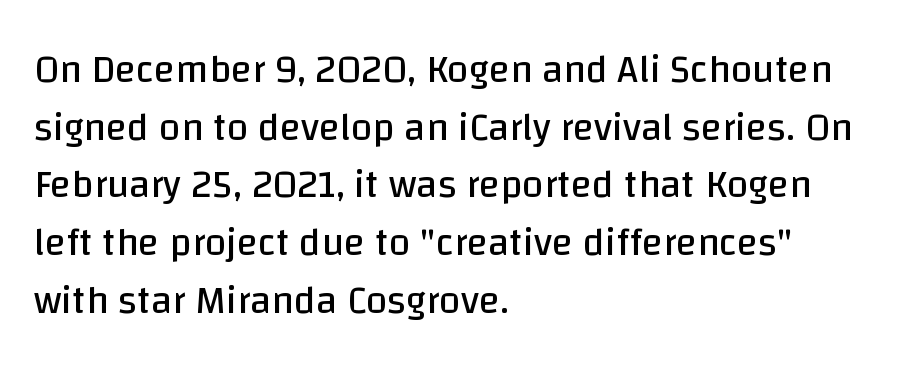
The image shows 39 px regular-weight sans-serif type, upright; set left-aligned, normal line spacing (1.48x), normal letter spacing, not underlined; low stroke contrast and a large x-height.
